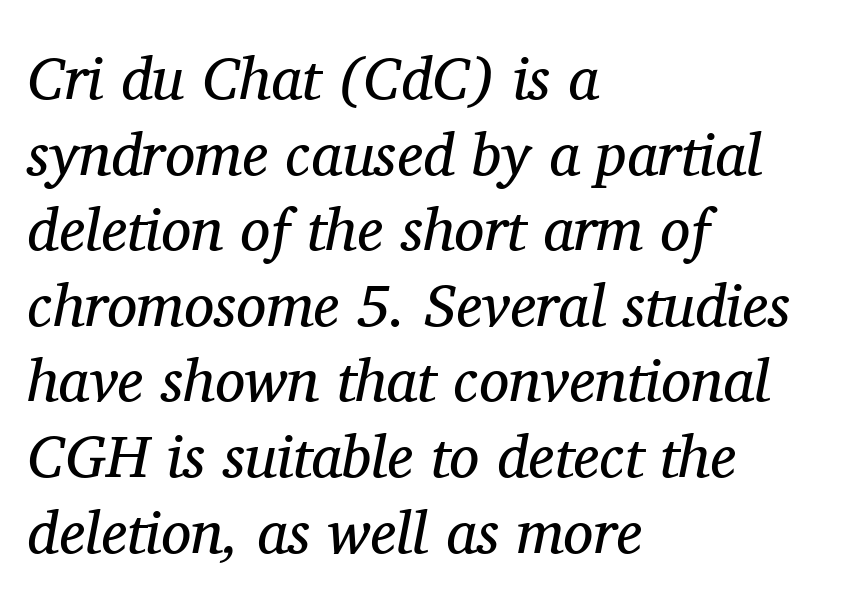
The image shows 60 px regular-weight serif type, italic (leaning right); set left-aligned, normal line spacing (1.26x), normal letter spacing, not underlined; medium stroke contrast and a medium x-height.
